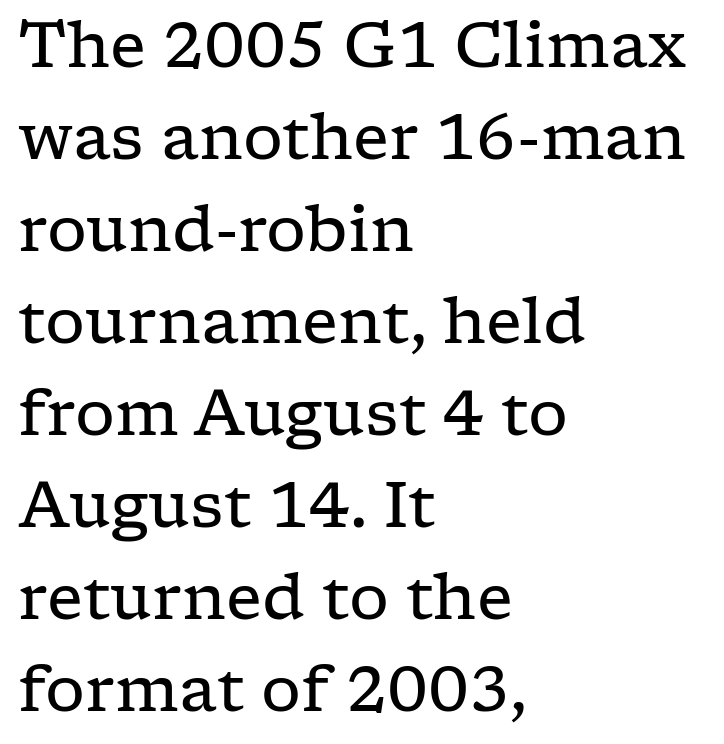
{"serif": "yes", "italic": "no", "bold": "no", "weight": "regular", "width": "wide", "stroke_contrast": "low", "x_height": "medium", "monospaced": "no", "underline": "no", "align": "left", "line_spacing": "normal", "line_spacing_ratio": 1.46, "letter_spacing": "normal", "letter_spacing_em": 0.0, "glyph_px": 63}
